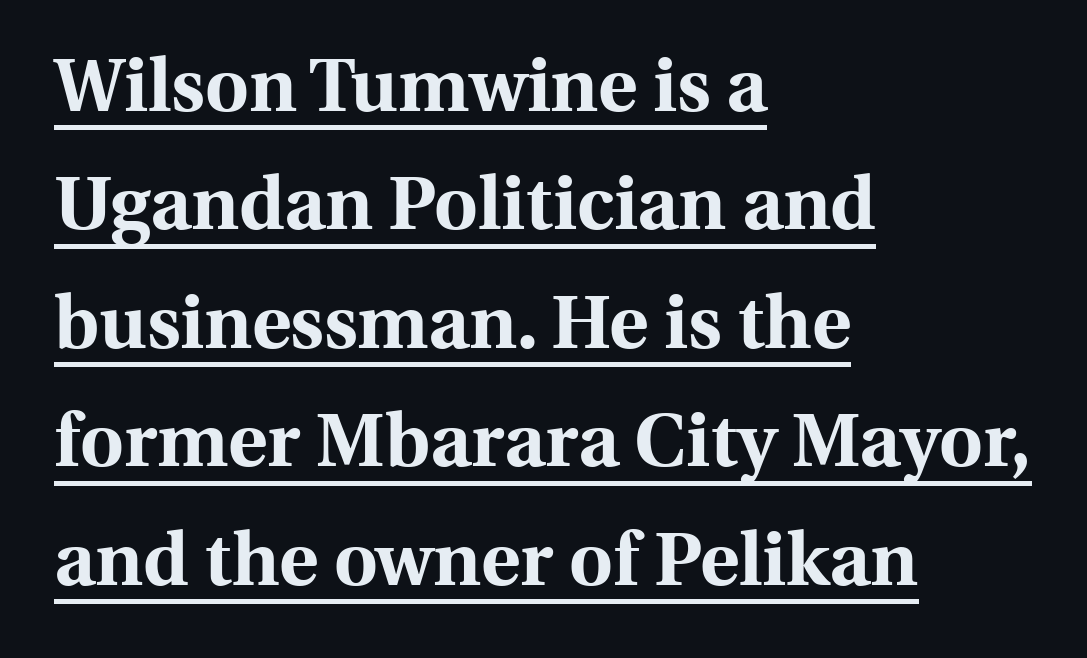
Q: Is the text bold? A: Yes.
Q: Is the text italic (slanted)? A: No, it is upright.
Q: Is the typeface a serif or a sans-serif typeface? A: Serif.
Q: Is the text underlined? A: Yes.
Q: How is the paragraph aligned? A: Left-aligned.
Q: Is the spacing between letters normal or unusually wide? A: Normal.
Q: Is the spacing between lines tight, normal or loose? A: Normal.
Q: Width (condensed, normal, or wide)? A: Normal.
Q: x-height? A: Medium.
Q: Monospaced? A: No.
